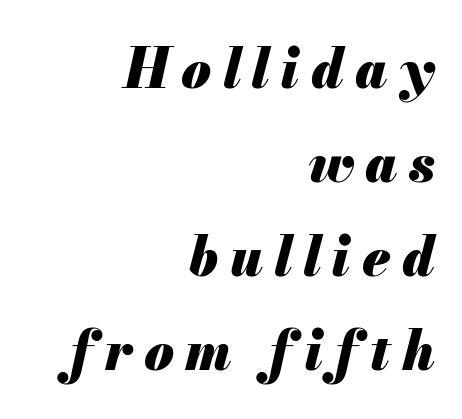
{"italic": "yes", "lean": "right", "slant_degrees": 13, "bold": "yes", "weight": "heavy", "width": "normal", "stroke_contrast": "medium", "x_height": "small", "monospaced": "no", "underline": "no", "align": "right", "line_spacing_ratio": 1.74, "letter_spacing": "wide", "letter_spacing_em": 0.21, "glyph_px": 54}
